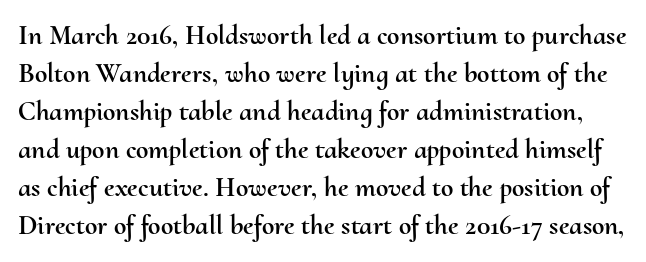
Q: Is the text italic (slanted)? A: No, it is upright.
Q: Is the text underlined? A: No.
Q: Is the spacing between letters normal or unusually wide? A: Normal.
Q: Is the spacing between lines tight, normal or loose? A: Normal.
Q: Width (condensed, normal, or wide)? A: Normal.
Q: Stroke contrast? A: Medium.
Q: x-height? A: Small.
Q: Monospaced? A: No.
